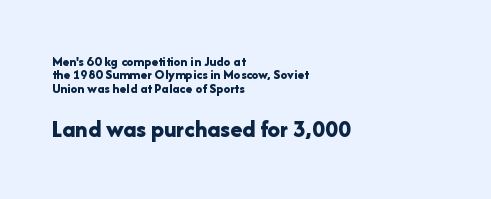
Nobody drew a line under any word here. Interline gaps are noticeably narrow in this sample. You get the small type first, then a jump to larger type. The gaps between neighbouring characters are ordinary and unremarkable. Every stem runs plumb, perpendicular to the baseline.
